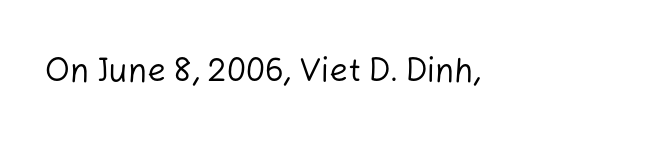
The image shows 33 px regular-weight sans-serif type, upright; set normal letter spacing, not underlined; low stroke contrast and a medium x-height.
